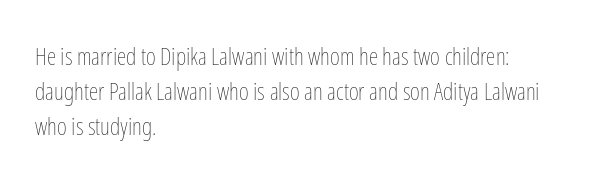
Summary of weight: not heavy and not bold. The passage shown stacks its lines at a standard gap. Upright lettering throughout. Tracking value appears to be zero — textbook default spacing.
